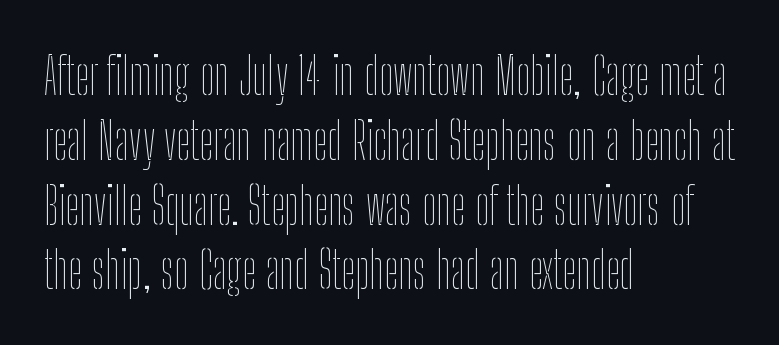
The image shows 51 px thin, condensed type, upright; set left-aligned, normal line spacing (1.27x), normal letter spacing, not underlined; low stroke contrast and a medium x-height.
